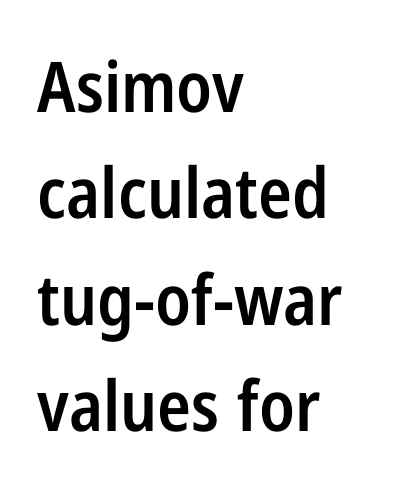
The image shows 70 px semibold, condensed sans-serif type, upright; set left-aligned, normal line spacing (1.52x), normal letter spacing, not underlined; low stroke contrast and a medium x-height.
